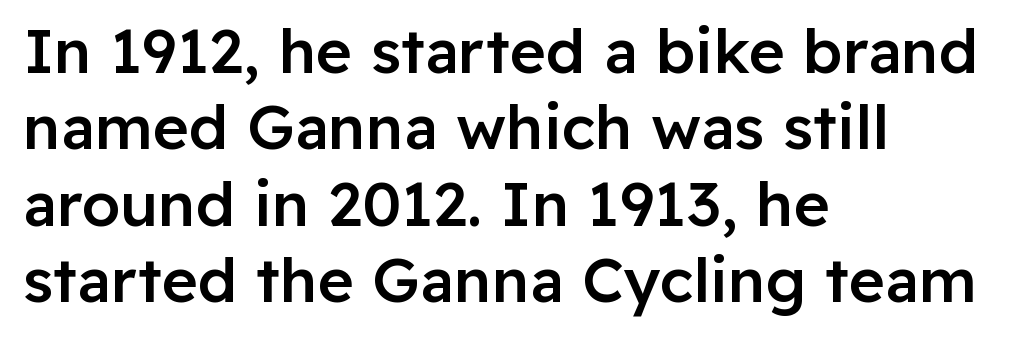
Each letter's strokes conclude bluntly, with no projecting serifs. The baseline area is clear. The paragraph shown leans on its left margin. Nobody touched the tracking dial on this one.
